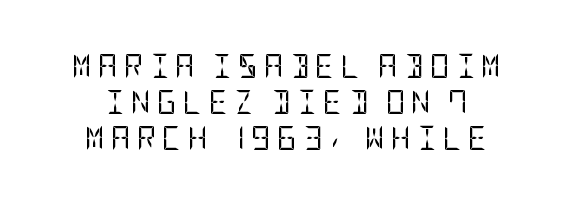
Vertical strokes here are truly vertical. Rows of type keep a routine distance in the vertical direction. The type is letterspaced generously, with wide tracking. This reads as an unemphasized weight, regular at the heaviest. The specimen omits any rule beneath the text block's lines.
